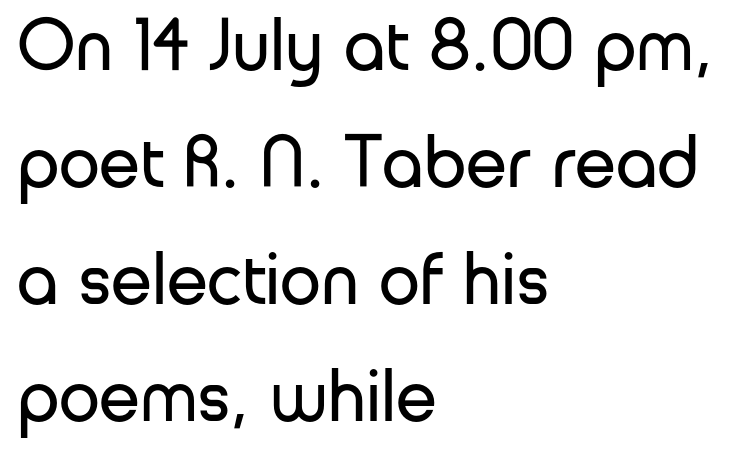
Q: Is the text bold? A: No.
Q: Is the text italic (slanted)? A: No, it is upright.
Q: Is the typeface a serif or a sans-serif typeface? A: Sans-serif.
Q: Is the text underlined? A: No.
Q: How is the paragraph aligned? A: Left-aligned.
Q: Is the spacing between letters normal or unusually wide? A: Normal.
Q: Is the spacing between lines tight, normal or loose? A: Normal.
Q: Width (condensed, normal, or wide)? A: Normal.
Q: Stroke contrast? A: Low.
Q: x-height? A: Medium.
Q: Monospaced? A: No.
